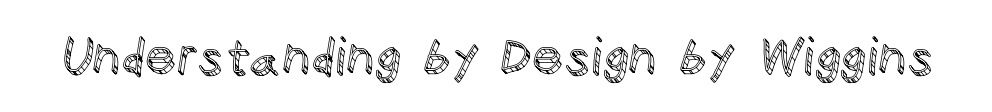
Check the space under the baseline: it is left empty. Is the letter spacing exaggerated? No — it looks like the ordinary default. Think of a printed novel: that variable character pitch is what you see here.
